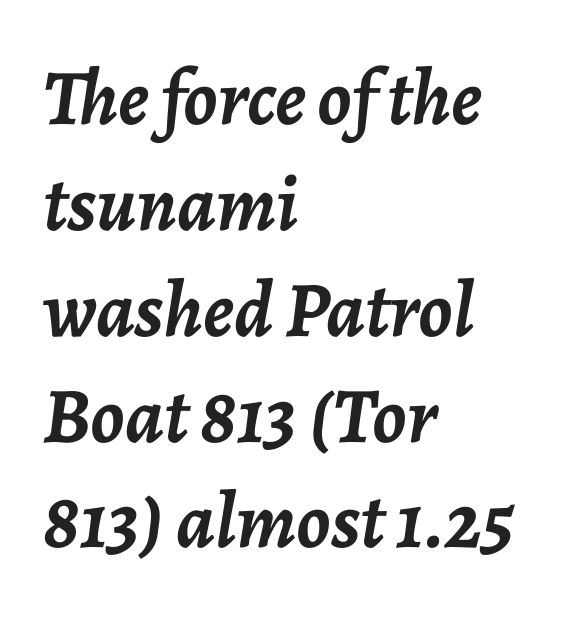
The image shows 79 px semibold type, italic (leaning right); set left-aligned, normal line spacing (1.34x), normal letter spacing, not underlined; low stroke contrast and a medium x-height.
